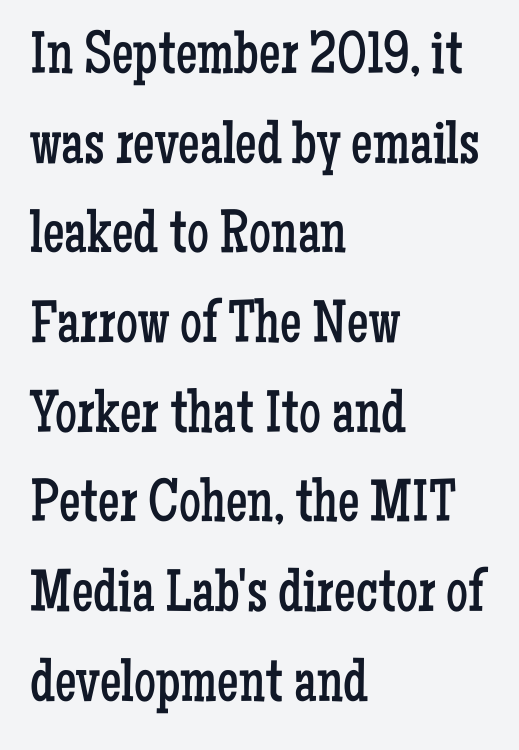
{"serif": "yes", "italic": "no", "bold": "no", "weight": "regular", "width": "condensed", "stroke_contrast": "low", "x_height": "medium", "monospaced": "no", "underline": "no", "align": "left", "line_spacing": "normal", "line_spacing_ratio": 1.47, "letter_spacing": "normal", "letter_spacing_em": 0.0, "glyph_px": 61}
